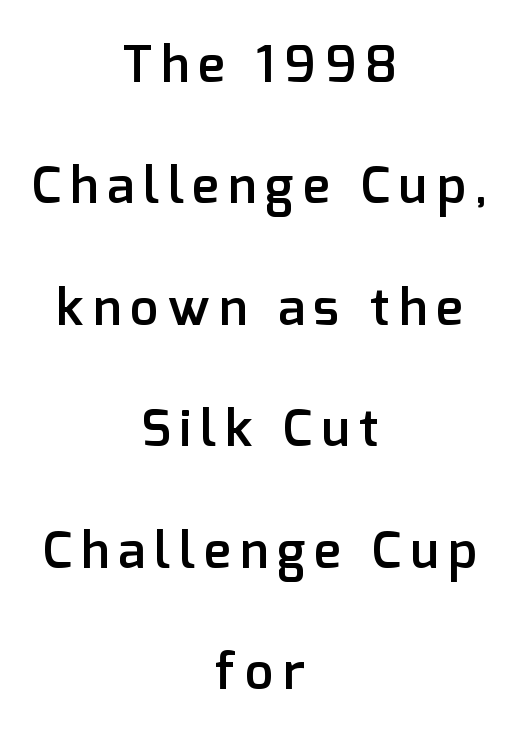
The image shows 51 px semibold sans-serif type, upright; set centered, loose line spacing (2.38x), not underlined; low stroke contrast and a medium x-height.
